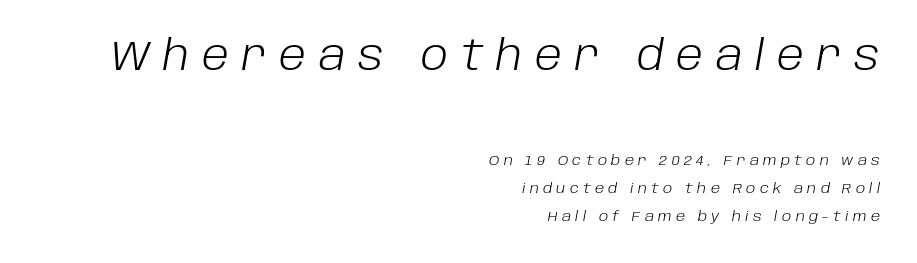
Just letters on the line, the space beneath them empty. Teacher's note: observe the even right margin — that is flush-right alignment. These two chunks differ in scale, with the top chunk taking the larger measure. Stems here are at most as thick as an everyday book face.
